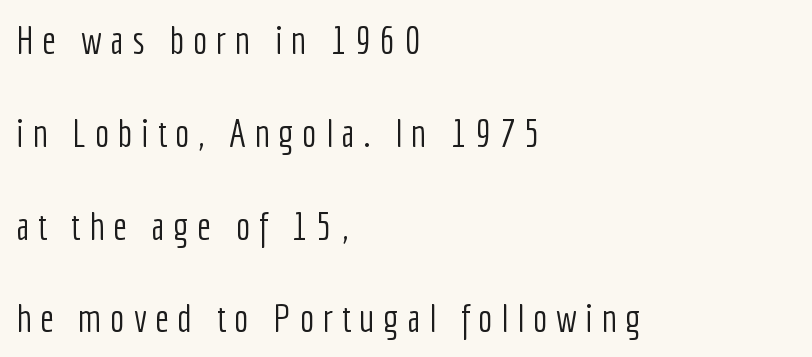
Typographically, this falls in the sans-serif category. Think of a printed novel: that variable character pitch is what you see here. This sample is left-justified, so line endings fall wherever the words run out. Honestly, the letter spacing is so wide it's the main thing you notice. A great deal of white space separates one row of letters from the next. Nope, not italic — everything's standing straight.
